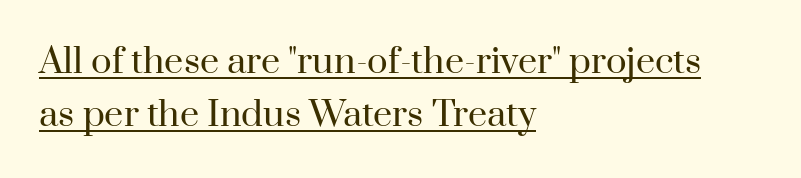
Q: Is the text bold? A: No.
Q: Is the text italic (slanted)? A: No, it is upright.
Q: Is the typeface a serif or a sans-serif typeface? A: Serif.
Q: Is the text underlined? A: Yes.
Q: How is the paragraph aligned? A: Left-aligned.
Q: Is the spacing between letters normal or unusually wide? A: Normal.
Q: Is the spacing between lines tight, normal or loose? A: Normal.
Q: Width (condensed, normal, or wide)? A: Normal.
Q: Stroke contrast? A: High.
Q: x-height? A: Small.
Q: Monospaced? A: No.
